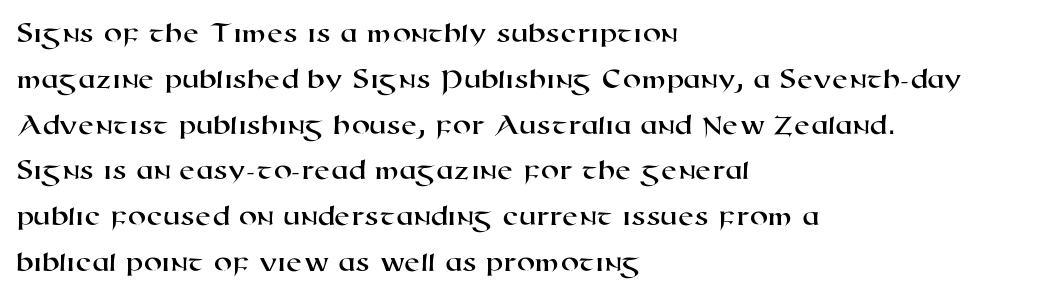
The image shows 29 px wide sans-serif type; set left-aligned, normal line spacing (1.58x), normal letter spacing, not underlined; high stroke contrast and a medium x-height.
